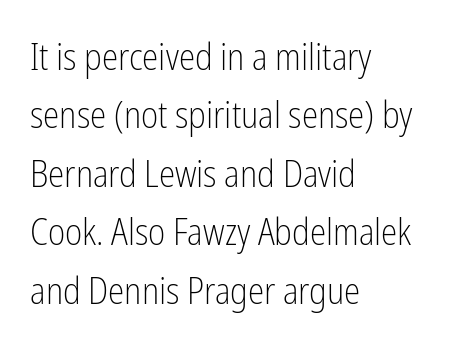
Every stem runs plumb, perpendicular to the baseline. The compositor pushed each line to the left boundary. The rendering uses a moderate line-height, typical for paragraphs. Character widths vary here, with narrow letters taking less room than wide ones. The characters display no serif detailing; their extremities are plain.
